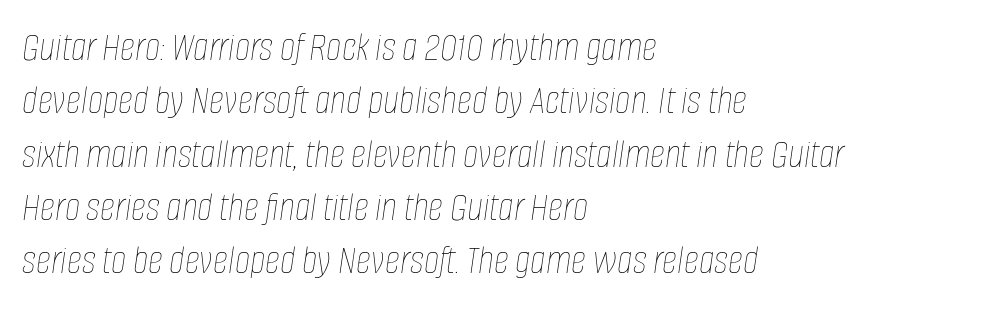
Q: Is the text bold? A: No.
Q: Is the text italic (slanted)? A: Yes, it leans right by about 8 degrees.
Q: Is the text underlined? A: No.
Q: How is the paragraph aligned? A: Left-aligned.
Q: Is the spacing between letters normal or unusually wide? A: Normal.
Q: Is the spacing between lines tight, normal or loose? A: Normal.
Q: Width (condensed, normal, or wide)? A: Condensed.
Q: Stroke contrast? A: Low.
Q: x-height? A: Large.
Q: Monospaced? A: No.
